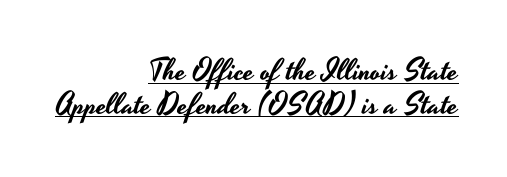
The image shows 30 px wide sans-serif type; set right-aligned, tight line spacing (1.12x), normal letter spacing, underlined; low stroke contrast and a small x-height.
